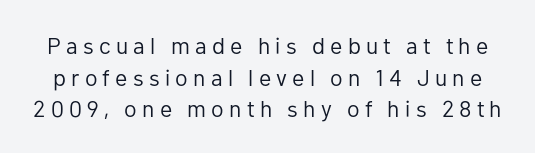
The image shows 23 px text type, upright; set normal line spacing (1.38x), unusually wide letter spacing (+0.23 em), not underlined.
